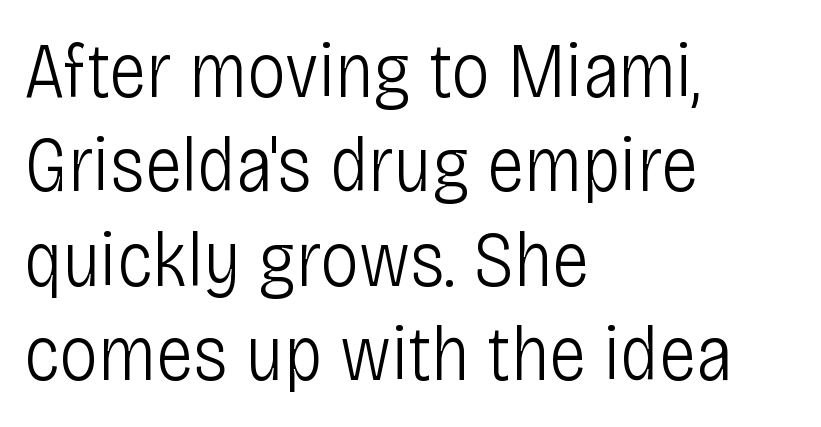
Q: Is the text bold? A: No.
Q: Is the text italic (slanted)? A: No, it is upright.
Q: Is the typeface a serif or a sans-serif typeface? A: Sans-serif.
Q: Is the text underlined? A: No.
Q: How is the paragraph aligned? A: Left-aligned.
Q: Is the spacing between letters normal or unusually wide? A: Normal.
Q: Width (condensed, normal, or wide)? A: Condensed.
Q: Stroke contrast? A: Low.
Q: x-height? A: Large.
Q: Monospaced? A: No.
